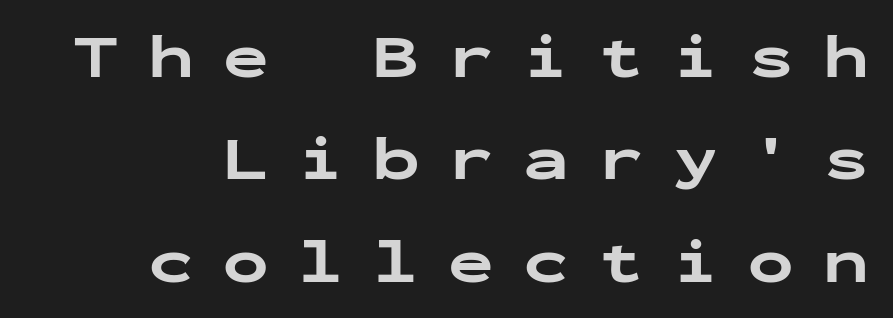
You can tell it's not italic because the verticals are truly vertical. The string is rendered with underlining switched off. Is the type bold? Yes — the strokes are clearly thick and heavy. These lines are composed in type without serifs. Interline gaps are of average width in this sample. The face used here is monospaced, like something from a code editor.
